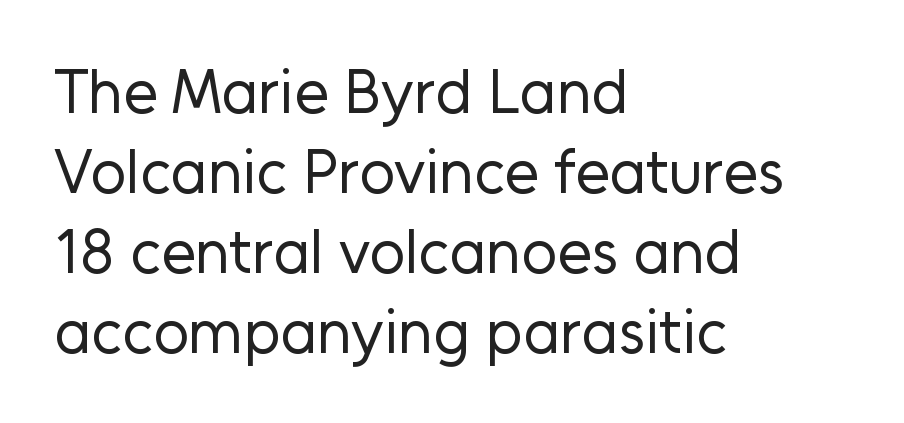
{"serif": "no", "italic": "no", "bold": "no", "weight": "regular", "width": "normal", "stroke_contrast": "low", "x_height": "medium", "monospaced": "no", "underline": "no", "align": "left", "line_spacing": "normal", "line_spacing_ratio": 1.29, "letter_spacing": "normal", "letter_spacing_em": 0.0, "glyph_px": 62}
